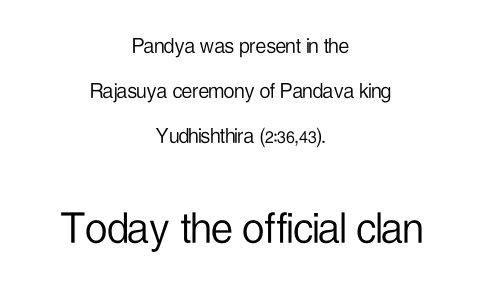
Q: Is the text bold? A: No.
Q: Is the text italic (slanted)? A: No, it is upright.
Q: Is the typeface a serif or a sans-serif typeface? A: Sans-serif.
Q: Is the text underlined? A: No.
Q: How is the paragraph aligned? A: Centered.
Q: Is the spacing between letters normal or unusually wide? A: Normal.
Q: Which block of text is set in a larger size, the first (top) or the second (bottom)? A: The second (bottom) one.
Q: Width (condensed, normal, or wide)? A: Condensed.
Q: Stroke contrast? A: Low.
Q: x-height? A: Medium.
Q: Monospaced? A: No.
